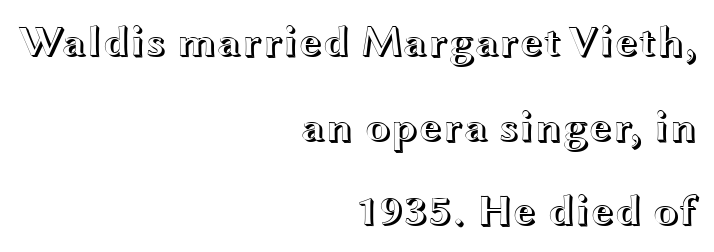
The image shows 43 px wide type, upright; set right-aligned, loose line spacing (1.97x), normal letter spacing, not underlined; a medium x-height.
